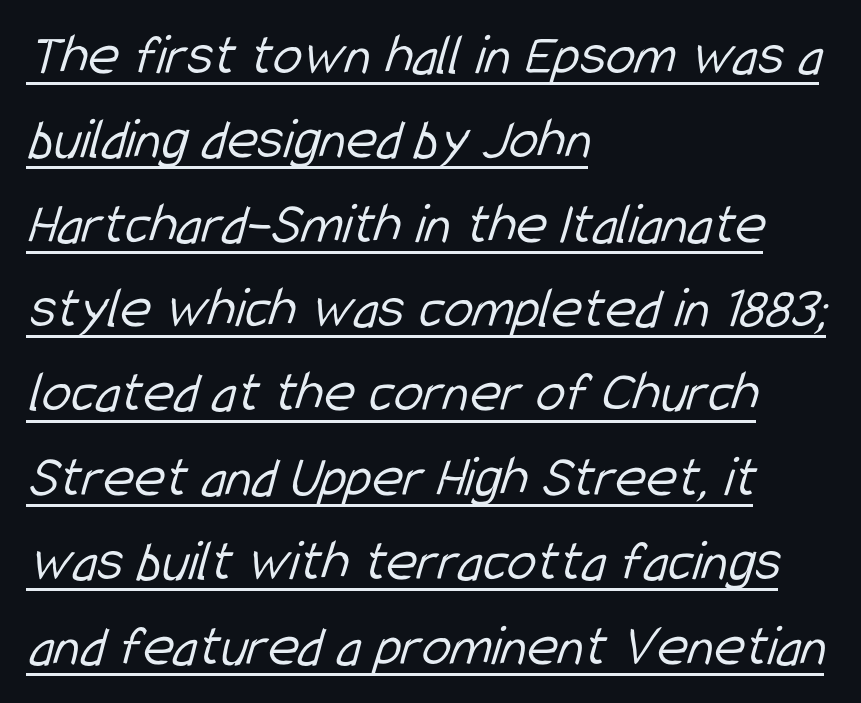
Q: Is the text bold? A: No.
Q: Is the typeface a serif or a sans-serif typeface? A: Sans-serif.
Q: Is the text underlined? A: Yes.
Q: How is the paragraph aligned? A: Left-aligned.
Q: Is the spacing between letters normal or unusually wide? A: Normal.
Q: Is the spacing between lines tight, normal or loose? A: Normal.
Q: Width (condensed, normal, or wide)? A: Condensed.
Q: Stroke contrast? A: Low.
Q: x-height? A: Medium.
Q: Monospaced? A: No.
